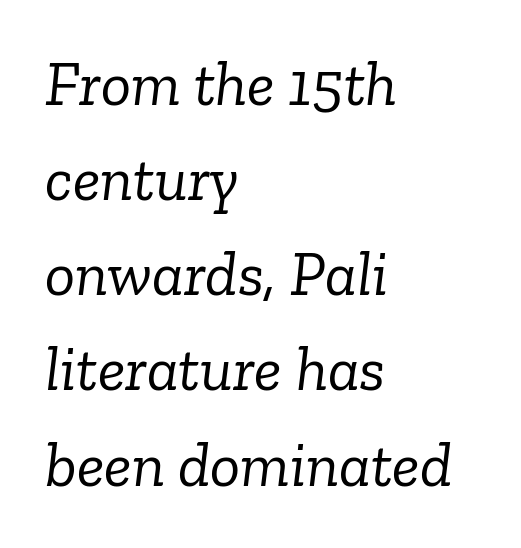
Emphasis-style slanted type is in use. The passage shown has conventional tracking throughout. Rule under the text: the space is simply empty. These lines are rendered in a variable-pitch font.
